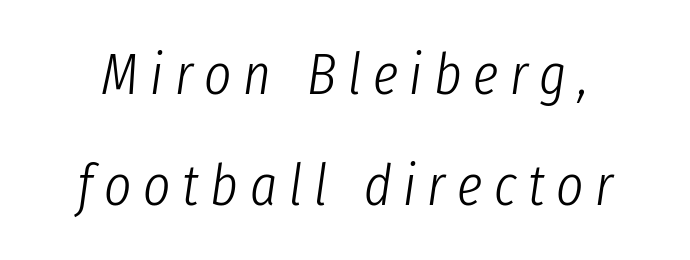
Q: Is the text bold? A: No.
Q: Is the text italic (slanted)? A: Yes, it leans right by about 8 degrees.
Q: Is the text underlined? A: No.
Q: Is the spacing between letters normal or unusually wide? A: Unusually wide.
Q: Is the spacing between lines tight, normal or loose? A: Loose.
Q: Width (condensed, normal, or wide)? A: Condensed.
Q: Stroke contrast? A: Low.
Q: x-height? A: Medium.
Q: Monospaced? A: No.
